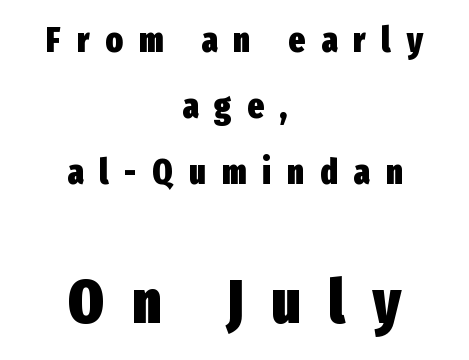
The image shows 61 px heavy, condensed sans-serif type, upright; set centered, line spacing 1.88x, unusually wide letter spacing (+0.46 em), not underlined; the second (bottom) block is 1.74x larger; low stroke contrast and a medium x-height.
